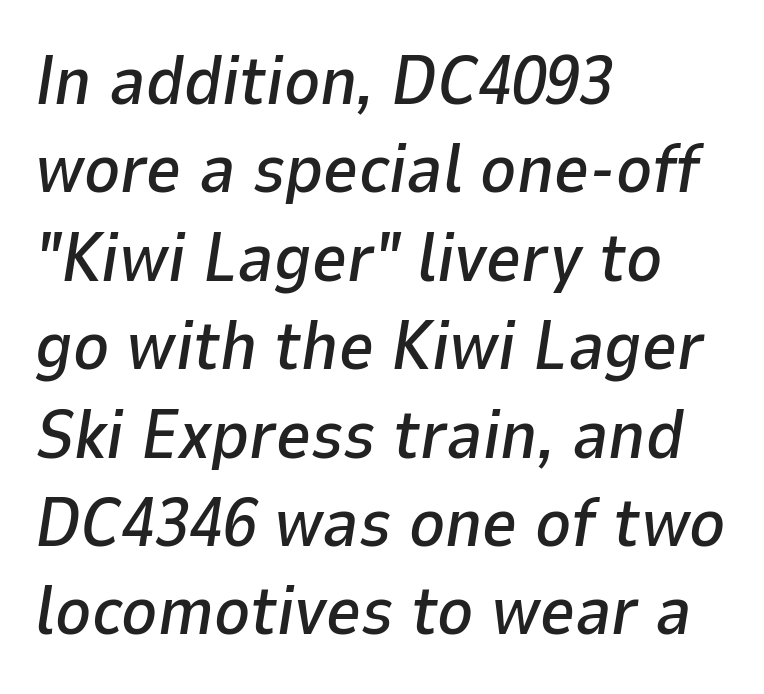
The image shows 68 px text type, italic (leaning right); set left-aligned, normal line spacing (1.3x), normal letter spacing, not underlined; low stroke contrast and a medium x-height.
